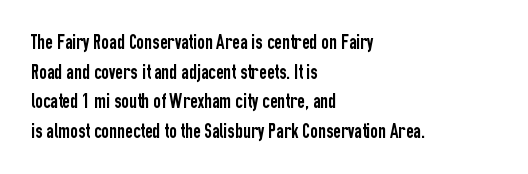
Q: Is the text italic (slanted)? A: No, it is upright.
Q: Is the text underlined? A: No.
Q: How is the paragraph aligned? A: Left-aligned.
Q: Is the spacing between letters normal or unusually wide? A: Normal.
Q: Is the spacing between lines tight, normal or loose? A: Normal.
